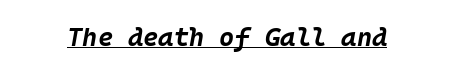
{"italic": "yes", "lean": "right", "slant_degrees": 10, "bold": "yes", "underline": "yes", "letter_spacing": "normal", "letter_spacing_em": 0.0, "glyph_px": 26}
